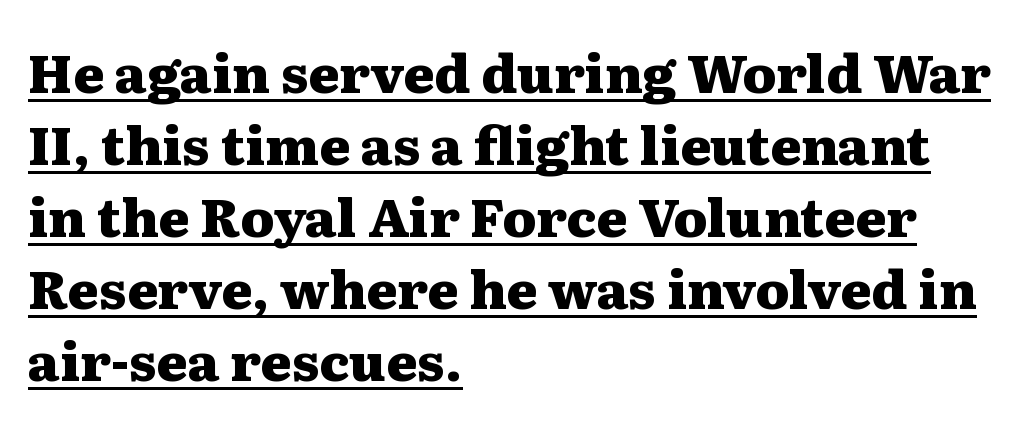
{"serif": "yes", "italic": "no", "bold": "yes", "weight": "heavy", "width": "wide", "stroke_contrast": "medium", "x_height": "medium", "monospaced": "no", "underline": "yes", "align": "left", "line_spacing": "normal", "line_spacing_ratio": 1.36, "letter_spacing": "normal", "letter_spacing_em": 0.0, "glyph_px": 53}
